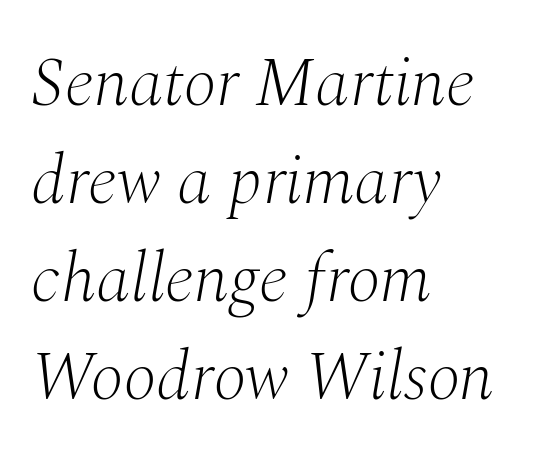
This sample keeps an unexceptional amount of space between lines. Check under the words: just untouched page. Between one letter and the next there's only the usual sliver of space. This is not heavy type; no bold has been used.
